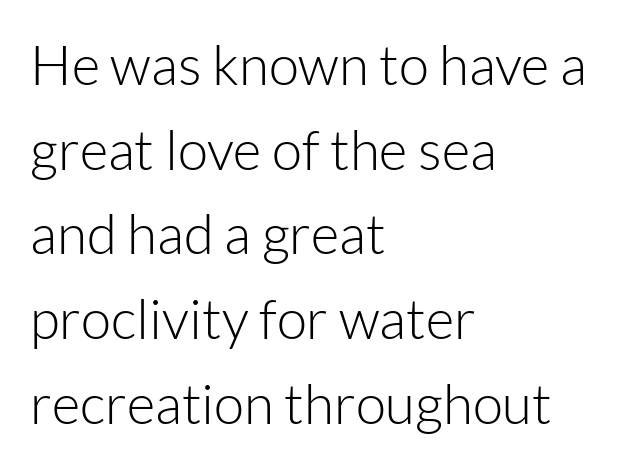
Q: Is the text bold? A: No.
Q: Is the text italic (slanted)? A: No, it is upright.
Q: Is the typeface a serif or a sans-serif typeface? A: Sans-serif.
Q: Is the text underlined? A: No.
Q: How is the paragraph aligned? A: Left-aligned.
Q: Is the spacing between letters normal or unusually wide? A: Normal.
Q: Is the spacing between lines tight, normal or loose? A: Normal.
Q: Width (condensed, normal, or wide)? A: Normal.
Q: Stroke contrast? A: Low.
Q: x-height? A: Medium.
Q: Monospaced? A: No.
